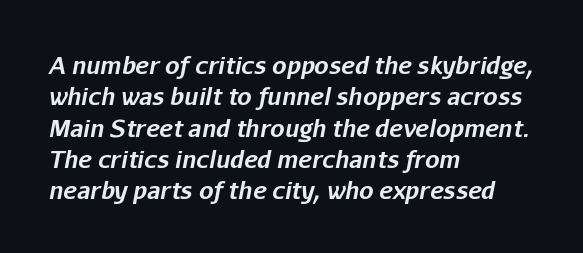
Q: Is the text bold? A: Yes.
Q: Is the text italic (slanted)? A: Yes, it leans right by about 11 degrees.
Q: Is the text underlined? A: No.
Q: How is the paragraph aligned? A: Left-aligned.
Q: Is the spacing between letters normal or unusually wide? A: Normal.
Q: Is the spacing between lines tight, normal or loose? A: Normal.
